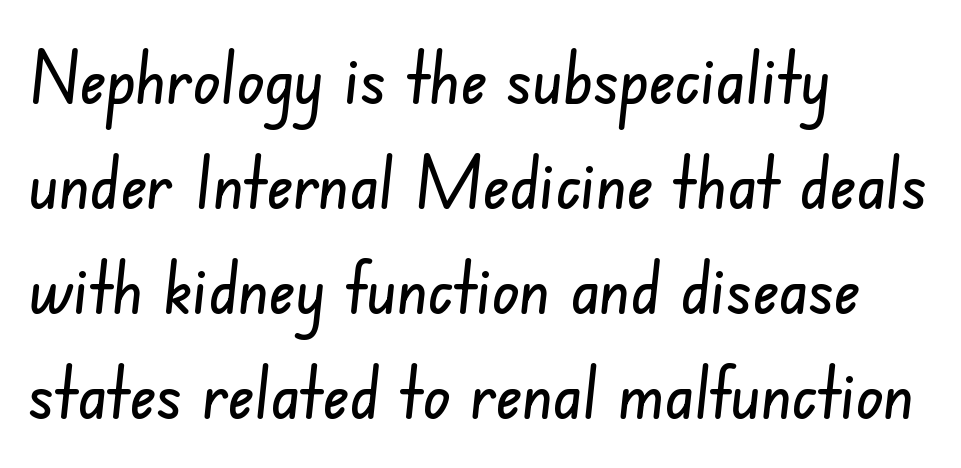
Default kerning and tracking; the words read as compact shapes. In CSS terms this would be text-align: left. Whoever set this chose a conventional vertical rhythm. Nothing sits at the stroke ends, so this counts as sans-serif. A typesetter would call this proportional, since set widths differ per character. The string is rendered with underlining switched off.
